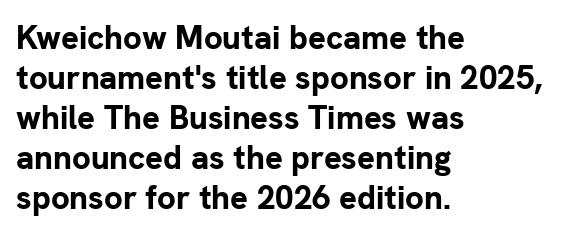
{"serif": "no", "italic": "no", "bold": "yes", "weight": "bold", "width": "normal", "stroke_contrast": "low", "x_height": "medium", "monospaced": "no", "underline": "no", "align": "left", "line_spacing_ratio": 1.21, "letter_spacing": "normal", "letter_spacing_em": 0.0, "glyph_px": 33}
